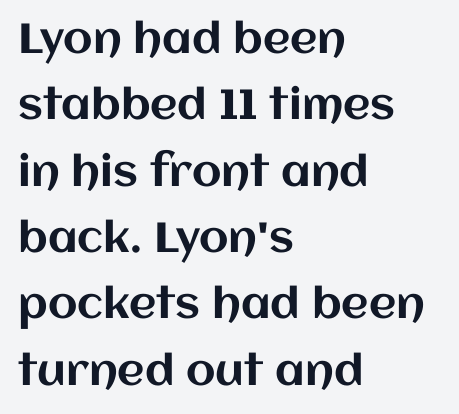
The rendering uses natural spacing where letterforms have individual widths. Rows of type keep a routine distance in the vertical direction. A bare baseline throughout the passage. Observe the ordinary spacing: letters are neighbours, not strangers. Nope, not italic — everything's standing straight. Does the copy run flush right? No — it runs flush left.
